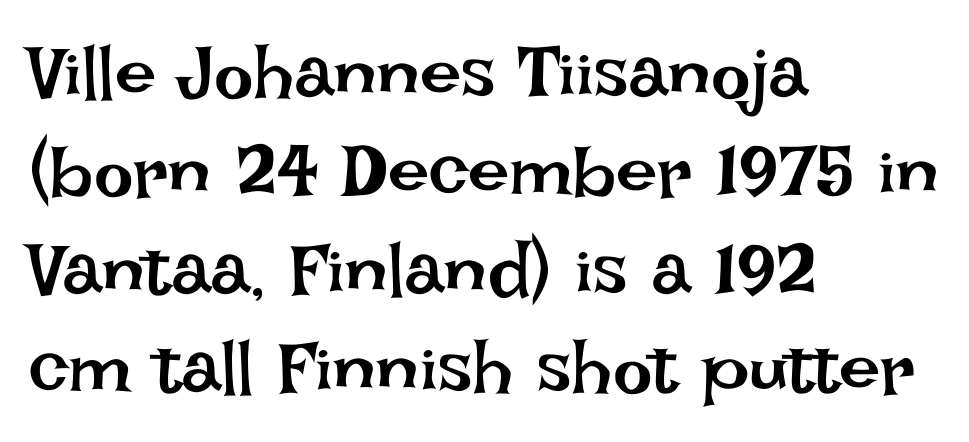
{"italic": "no", "bold": "no", "weight": "regular", "width": "normal", "stroke_contrast": "low", "x_height": "large", "monospaced": "no", "underline": "no", "align": "left", "line_spacing": "normal", "line_spacing_ratio": 1.33, "letter_spacing": "normal", "letter_spacing_em": 0.0, "glyph_px": 74}
